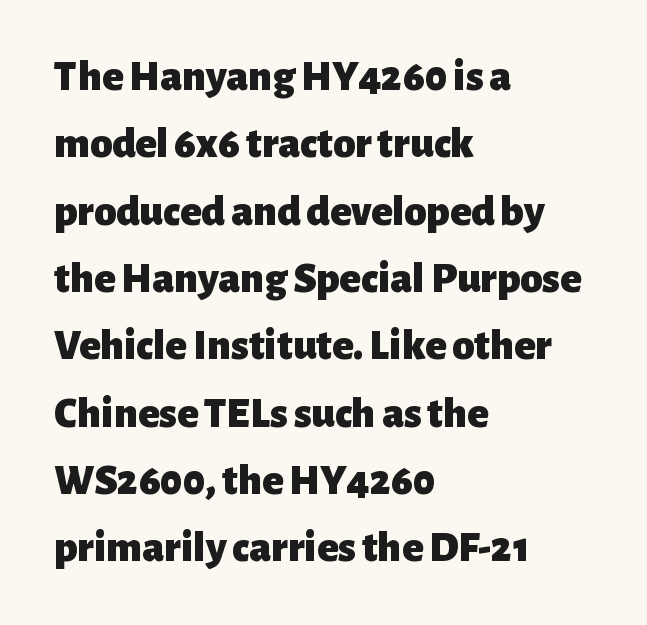
Weight: bold. Interline gaps are of average width in this sample. Students, note that the glyphs here touch the page at normal intervals. This sample uses a sans-serif face. Underlining? Definitely not there.
